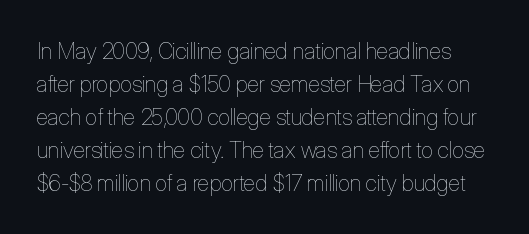
The image shows 22 px text type, upright; set normal line spacing (1.5x), normal letter spacing, not underlined.
